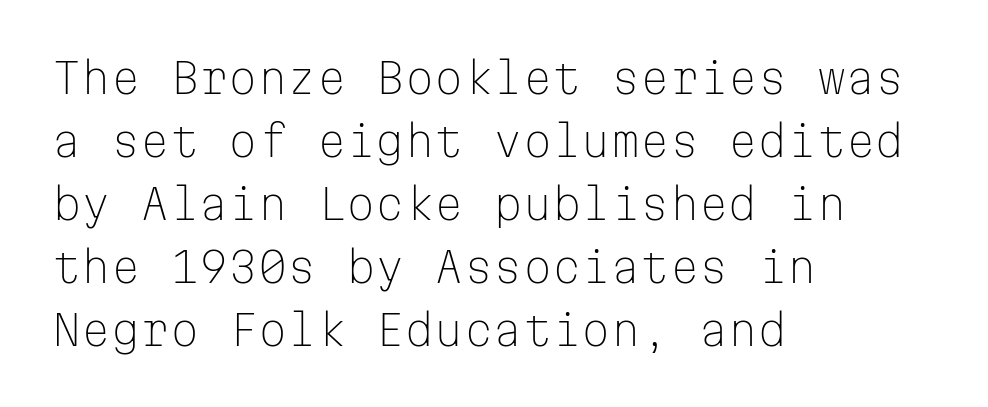
The image shows 42 px light sans-serif type, upright, monospaced; set left-aligned, normal line spacing (1.5x), normal letter spacing, not underlined; low stroke contrast and a medium x-height.
